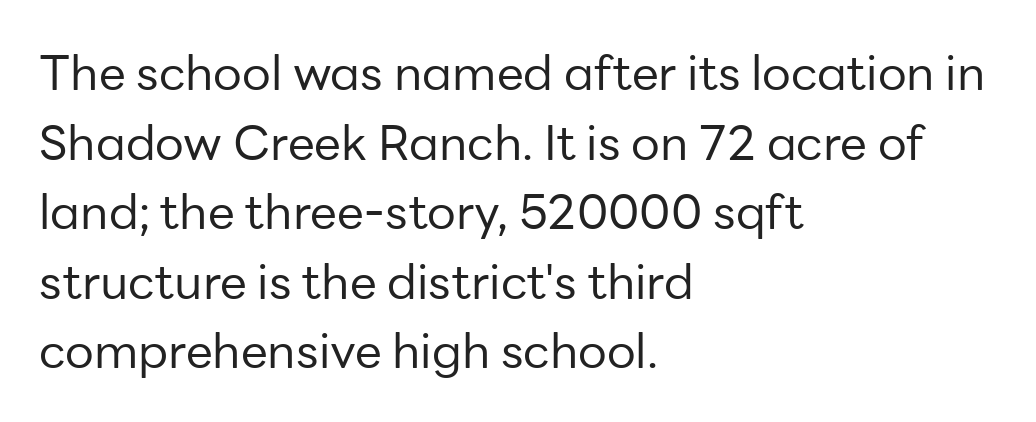
Glyph-to-glyph distance matches everyday printed text. The rendering anchors every line to the left-hand side. Font category for this specimen: sans-serif. Line spacing here is normal. Glance below the letters and you will spot only blank space.
